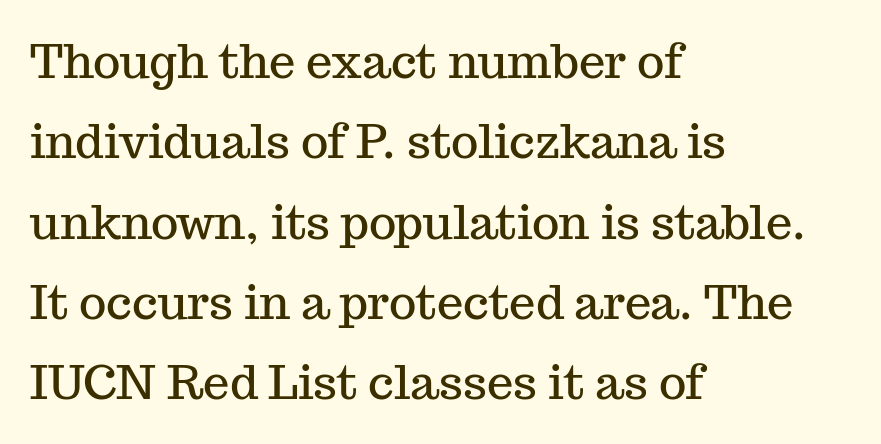
Caption: multi-line text, flush left, ragged right. The specimen reads as upright at a glance. Anything drawn beneath the words? Only blank space. Inter-character spacing is left at the font's built-in metrics. Character widths vary here, with narrow letters taking less room than wide ones. The characters display serif detailing at their extremities.
